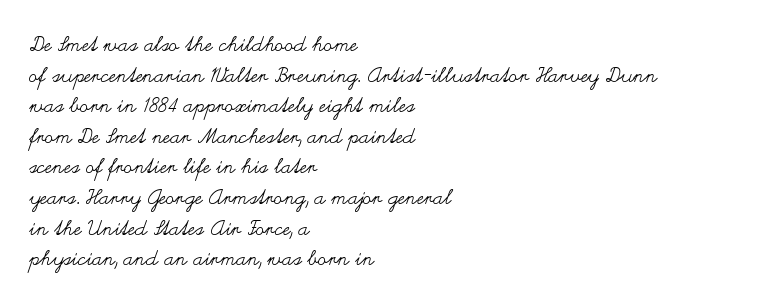
{"bold": "no", "underline": "no", "align": "left", "line_spacing": "normal", "line_spacing_ratio": 1.53, "letter_spacing": "normal", "letter_spacing_em": 0.0, "glyph_px": 20}
